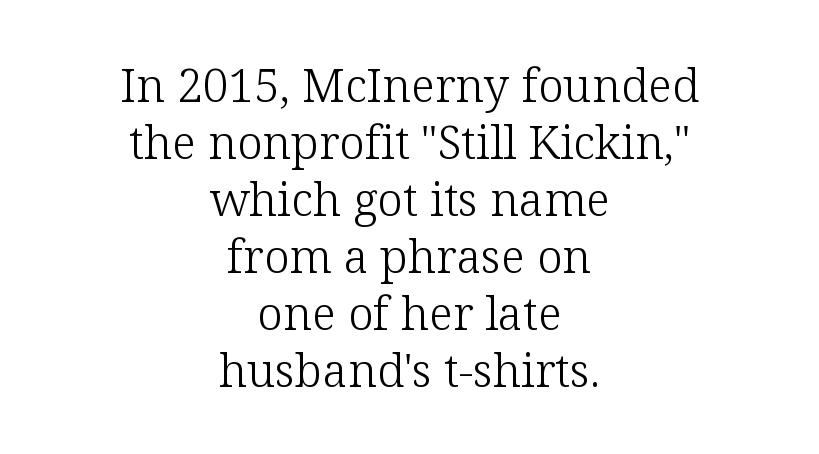
The image shows 46 px light serif type, upright; set centered, line spacing 1.24x, normal letter spacing, not underlined; low stroke contrast and a medium x-height.
